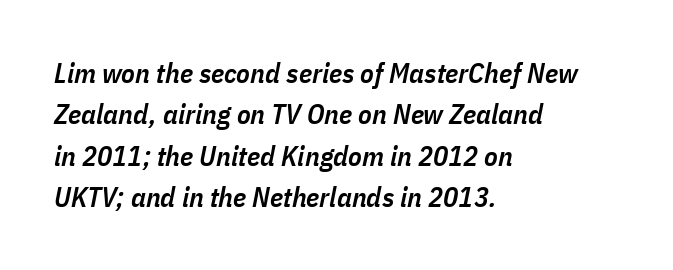
The image shows 28 px semibold, condensed type, italic (leaning right); set left-aligned, normal line spacing (1.48x), normal letter spacing, not underlined; low stroke contrast and a medium x-height.
